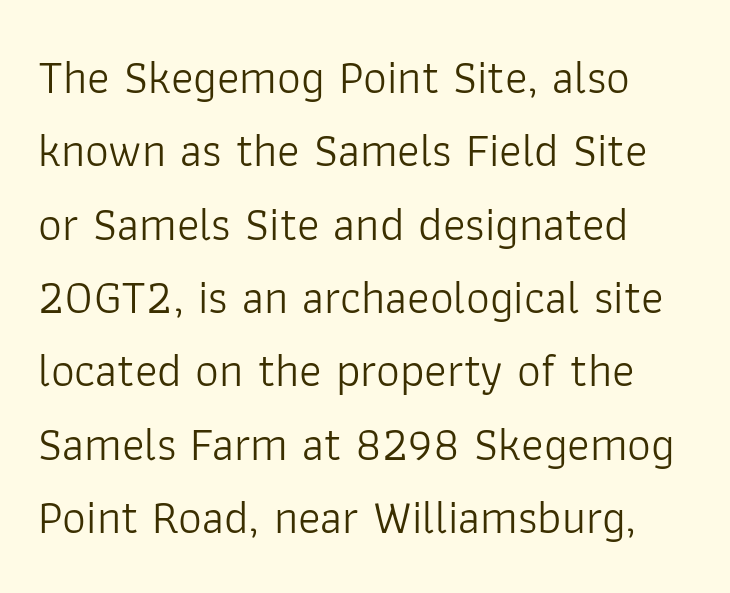
Q: Is the text bold? A: No.
Q: Is the text italic (slanted)? A: No, it is upright.
Q: Is the typeface a serif or a sans-serif typeface? A: Sans-serif.
Q: Is the text underlined? A: No.
Q: Is the spacing between letters normal or unusually wide? A: Normal.
Q: Is the spacing between lines tight, normal or loose? A: Normal.
Q: Width (condensed, normal, or wide)? A: Normal.
Q: Stroke contrast? A: Low.
Q: x-height? A: Medium.
Q: Monospaced? A: No.
